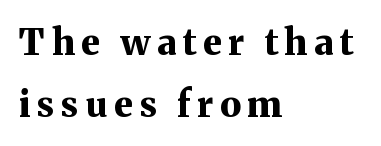
Q: Is the text bold? A: Yes.
Q: Is the text italic (slanted)? A: No, it is upright.
Q: Is the typeface a serif or a sans-serif typeface? A: Serif.
Q: Is the text underlined? A: No.
Q: How is the paragraph aligned? A: Left-aligned.
Q: Width (condensed, normal, or wide)? A: Normal.
Q: Stroke contrast? A: Medium.
Q: x-height? A: Medium.
Q: Monospaced? A: No.
